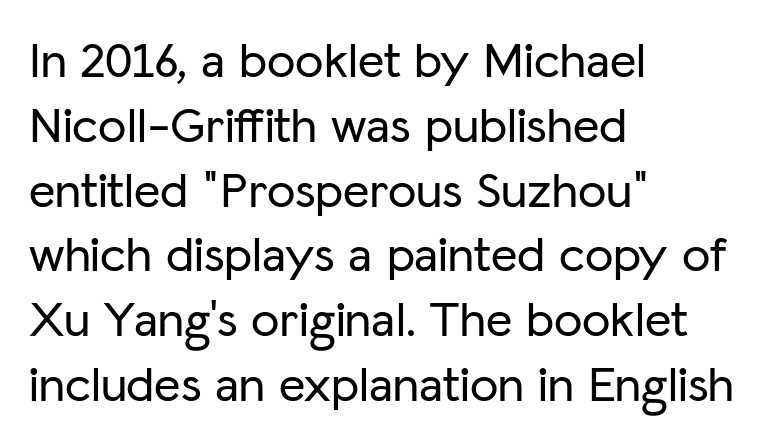
Q: Is the text italic (slanted)? A: No, it is upright.
Q: Is the typeface a serif or a sans-serif typeface? A: Sans-serif.
Q: Is the text underlined? A: No.
Q: How is the paragraph aligned? A: Left-aligned.
Q: Is the spacing between letters normal or unusually wide? A: Normal.
Q: Is the spacing between lines tight, normal or loose? A: Normal.
Q: Width (condensed, normal, or wide)? A: Normal.
Q: Stroke contrast? A: Low.
Q: x-height? A: Medium.
Q: Monospaced? A: No.
